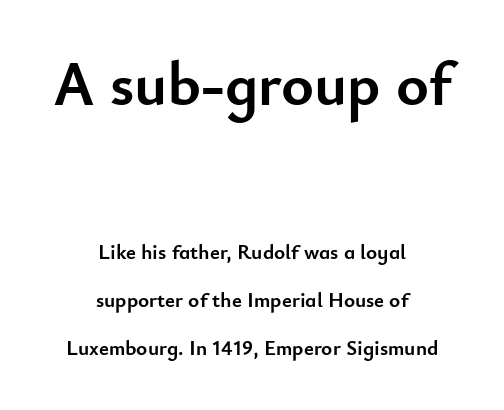
Letter spacing: default. Just letters on the line, the space beneath them empty. Is there much room between lines? Yes — plenty of vertical air separates them. Compared with an ordinary text face, these strokes are far heavier — a full bold. Top chunk: large. Bottom chunk: small. A typesetter would label this face a sans.
